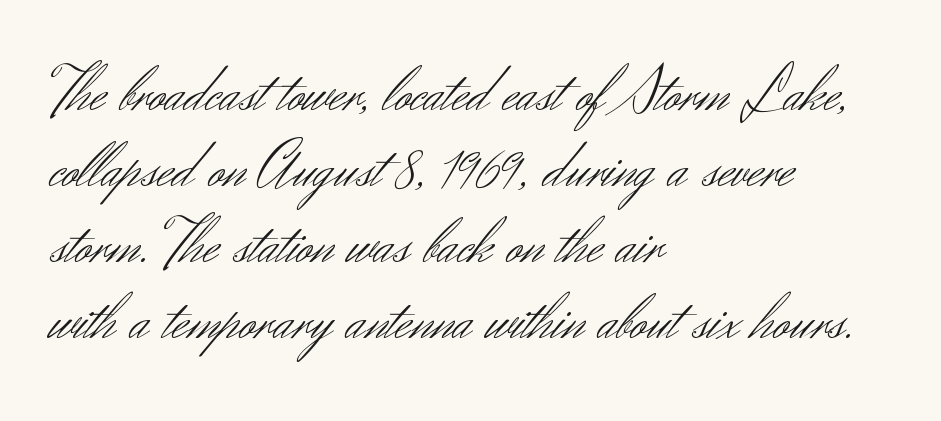
The image shows 65 px light sans-serif type; set left-aligned, line spacing 1.17x, normal letter spacing, not underlined; medium stroke contrast and a small x-height.
